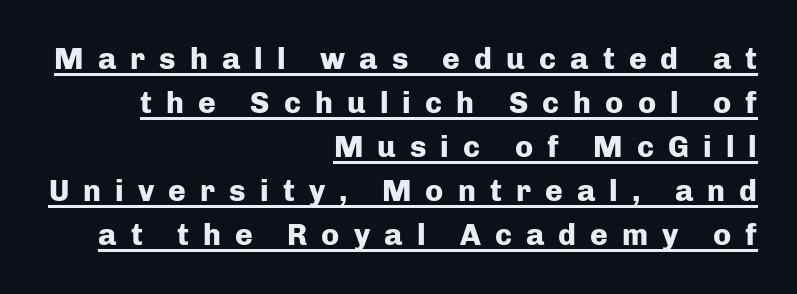
Is there much room between lines? A standard amount, neither cramped nor airy. Descenders here cross a horizontal rule under the line. Teacher's note: observe the even right margin — that is flush-right alignment. Here the designer chose a conventional face with non-uniform glyph widths. Heavy, bold letterforms. A sans-serif font was chosen for this passage.
